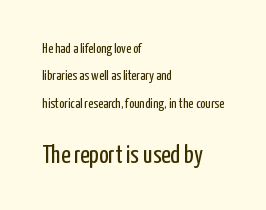
Bare-footed words on every line. Bold? No — there's no thickening of the strokes. The line texture is even and compact thanks to regular tracking. Posture: straight, roman, zero tilt. The block of text is sparse from top to bottom, with ample space between rows.
